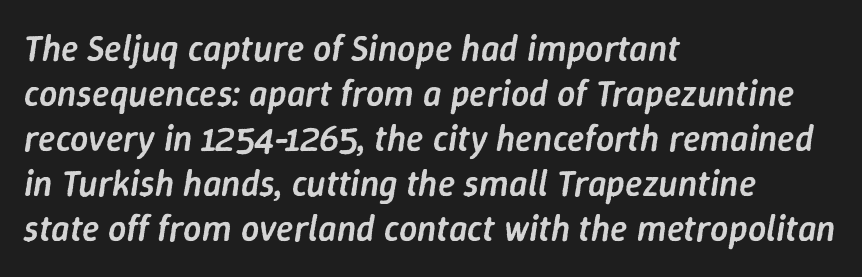
The image shows 36 px semibold type, italic (leaning right); set left-aligned, normal line spacing (1.25x), normal letter spacing, not underlined; low stroke contrast and a medium x-height.
